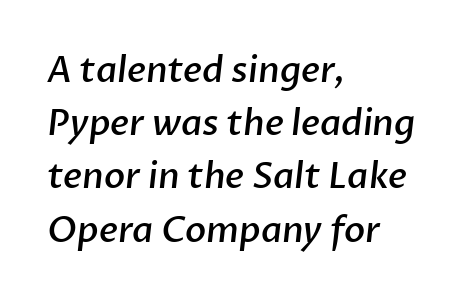
{"serif": "no", "bold": "semi", "weight": "semibold", "width": "normal", "stroke_contrast": "low", "x_height": "medium", "monospaced": "no", "underline": "no", "align": "left", "line_spacing": "normal", "line_spacing_ratio": 1.52, "letter_spacing": "normal", "letter_spacing_em": 0.0, "glyph_px": 35}
